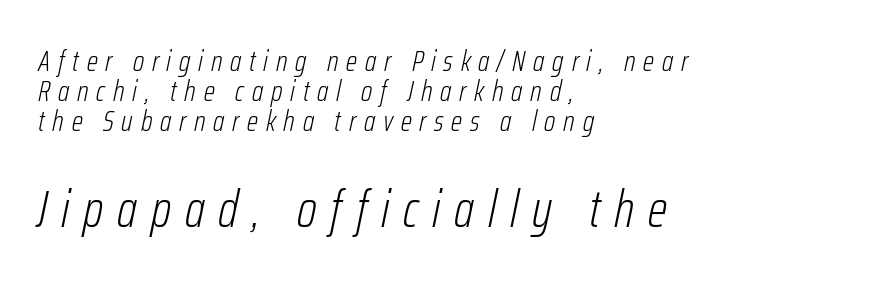
Q: Is the text bold? A: No.
Q: Is the text italic (slanted)? A: Yes, it leans right by about 12 degrees.
Q: Is the text underlined? A: No.
Q: How is the paragraph aligned? A: Left-aligned.
Q: Is the spacing between letters normal or unusually wide? A: Unusually wide.
Q: Is the spacing between lines tight, normal or loose? A: Tight.
Q: Which block of text is set in a larger size, the first (top) or the second (bottom)? A: The second (bottom) one.
Q: Width (condensed, normal, or wide)? A: Condensed.
Q: Stroke contrast? A: Low.
Q: x-height? A: Medium.
Q: Monospaced? A: No.
